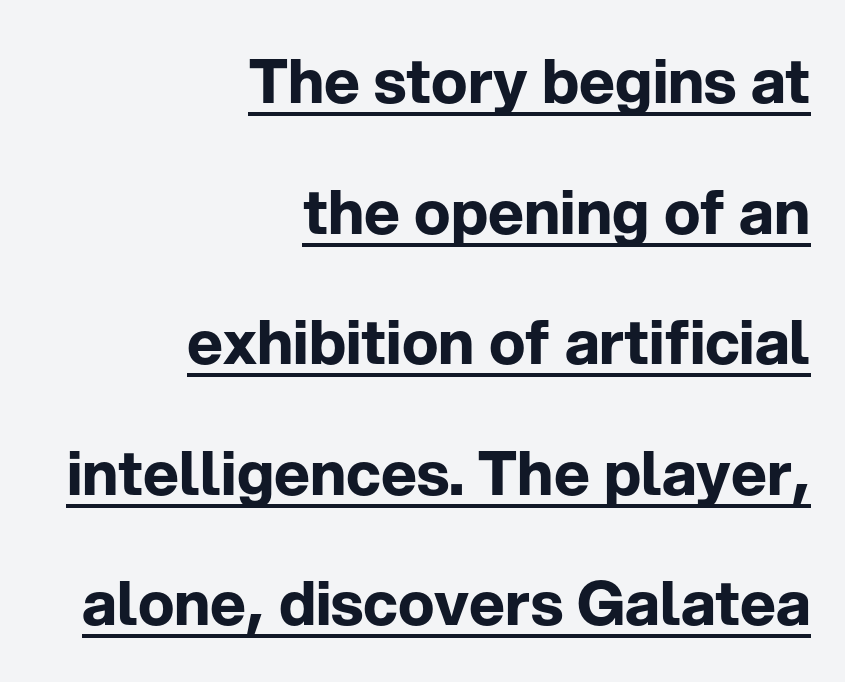
{"serif": "no", "italic": "no", "bold": "yes", "weight": "bold", "width": "normal", "stroke_contrast": "low", "x_height": "medium", "monospaced": "no", "underline": "yes", "align": "right", "line_spacing": "loose", "line_spacing_ratio": 2.14, "letter_spacing": "normal", "letter_spacing_em": 0.0, "glyph_px": 61}
